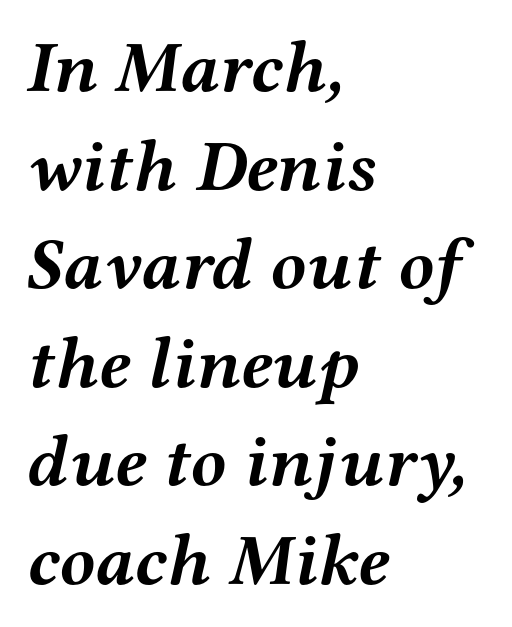
{"serif": "yes", "italic": "yes", "lean": "right", "slant_degrees": 12, "bold": "yes", "weight": "semibold", "width": "wide", "stroke_contrast": "medium", "x_height": "medium", "monospaced": "no", "underline": "no", "align": "left", "line_spacing": "normal", "line_spacing_ratio": 1.35, "letter_spacing": "normal", "letter_spacing_em": 0.0, "glyph_px": 73}
